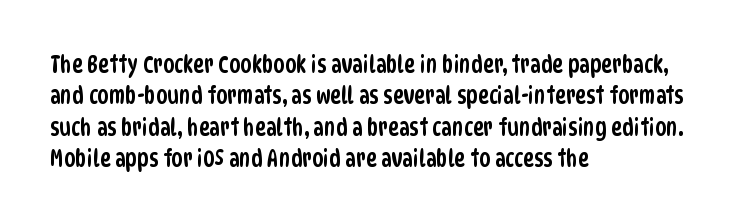
Q: Is the text underlined? A: No.
Q: How is the paragraph aligned? A: Left-aligned.
Q: Is the spacing between letters normal or unusually wide? A: Normal.
Q: Is the spacing between lines tight, normal or loose? A: Normal.
